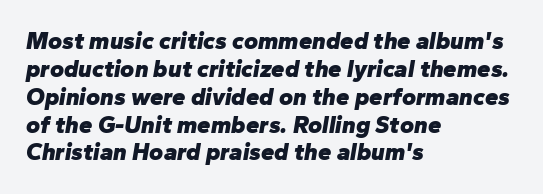
The image shows 24 px bold type, italic (leaning right); set left-aligned, line spacing 1.16x, normal letter spacing, not underlined.
